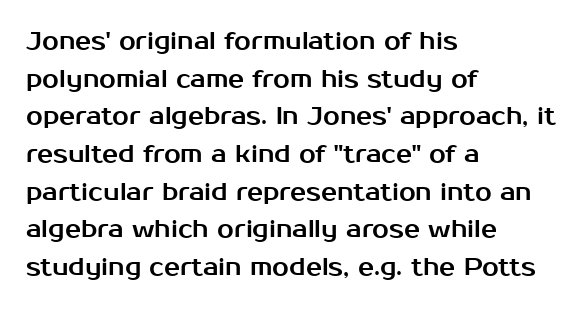
The image shows 24 px text type, upright; set left-aligned, normal line spacing (1.57x), normal letter spacing, not underlined.
